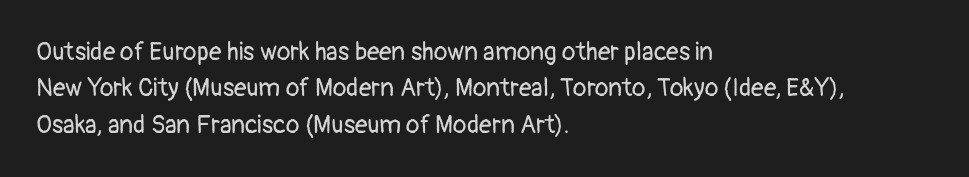
In terms of posture, this sample is upright. The passage shown has conventional tracking throughout. The zone under the glyphs is completely vacant. The lines are quadded left. These glyphs show unthickened strokes, regular width or finer. Rows of type keep a routine distance in the vertical direction.
